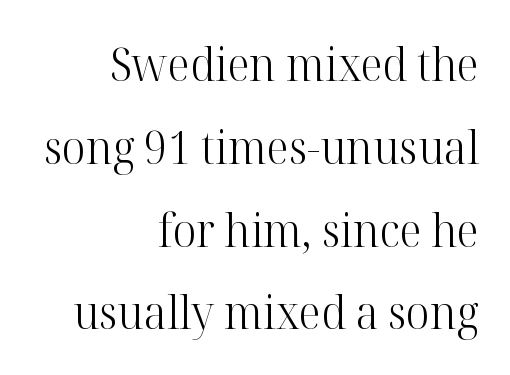
The image shows 46 px light serif type, upright; set right-aligned, line spacing 1.8x, normal letter spacing, not underlined; high stroke contrast and a medium x-height.
